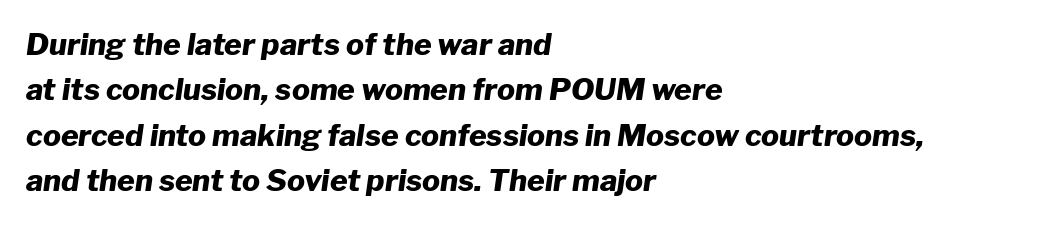
The image shows 30 px heavy type, italic (leaning right); set left-aligned, normal line spacing (1.51x), normal letter spacing, not underlined; low stroke contrast and a medium x-height.
